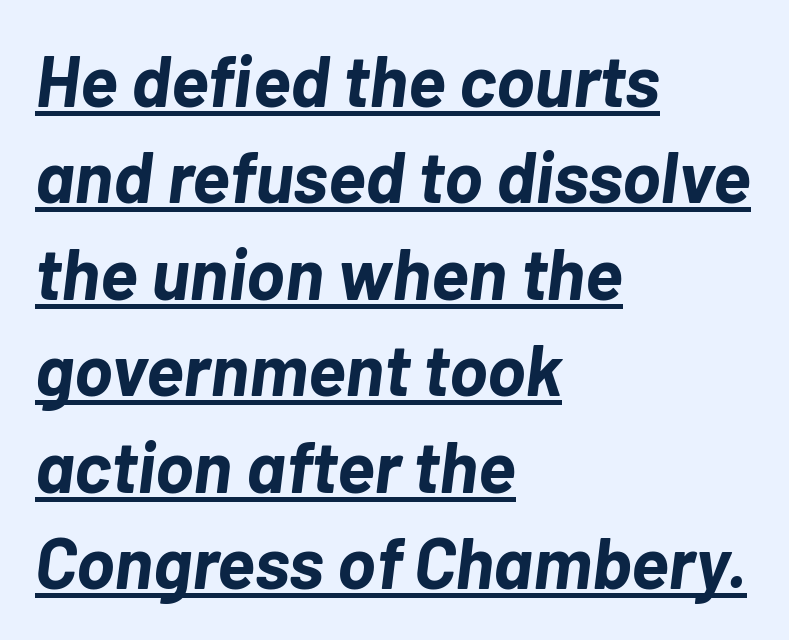
{"italic": "yes", "lean": "right", "slant_degrees": 7, "bold": "yes", "weight": "bold", "width": "normal", "stroke_contrast": "low", "x_height": "medium", "monospaced": "no", "underline": "yes", "align": "left", "line_spacing": "normal", "line_spacing_ratio": 1.34, "letter_spacing": "normal", "letter_spacing_em": 0.0, "glyph_px": 72}
